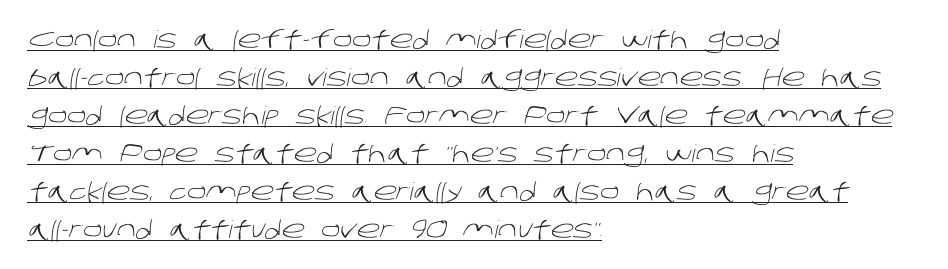
{"bold": "no", "underline": "yes", "align": "left", "line_spacing": "normal", "line_spacing_ratio": 1.58, "letter_spacing": "normal", "letter_spacing_em": 0.0, "glyph_px": 24}
